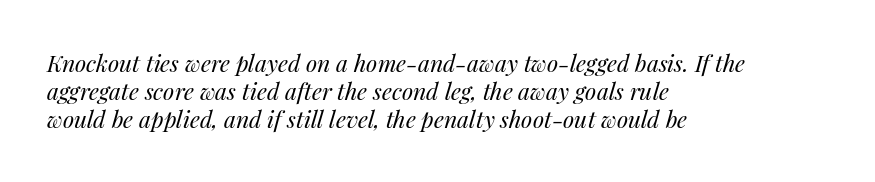
The image shows 23 px text type, italic (leaning right); set left-aligned, line spacing 1.22x, normal letter spacing, not underlined.
